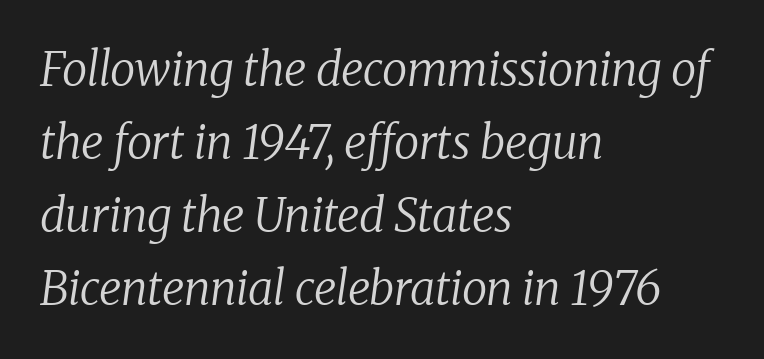
Q: Is the text bold? A: No.
Q: Is the text italic (slanted)? A: Yes, it leans right by about 8 degrees.
Q: Is the typeface a serif or a sans-serif typeface? A: Serif.
Q: Is the text underlined? A: No.
Q: How is the paragraph aligned? A: Left-aligned.
Q: Is the spacing between letters normal or unusually wide? A: Normal.
Q: Is the spacing between lines tight, normal or loose? A: Normal.
Q: Width (condensed, normal, or wide)? A: Normal.
Q: Stroke contrast? A: Low.
Q: x-height? A: Medium.
Q: Monospaced? A: No.
